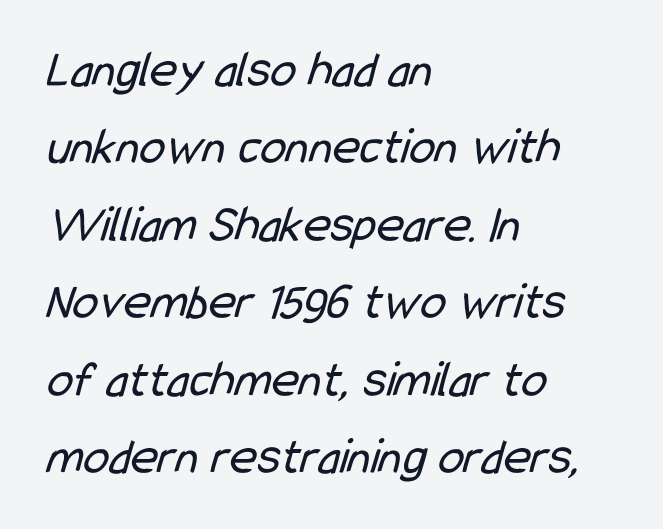
Q: Is the text bold? A: No.
Q: Is the typeface a serif or a sans-serif typeface? A: Sans-serif.
Q: Is the text underlined? A: No.
Q: How is the paragraph aligned? A: Left-aligned.
Q: Is the spacing between letters normal or unusually wide? A: Normal.
Q: Is the spacing between lines tight, normal or loose? A: Normal.
Q: Width (condensed, normal, or wide)? A: Condensed.
Q: Stroke contrast? A: Low.
Q: x-height? A: Medium.
Q: Monospaced? A: No.
